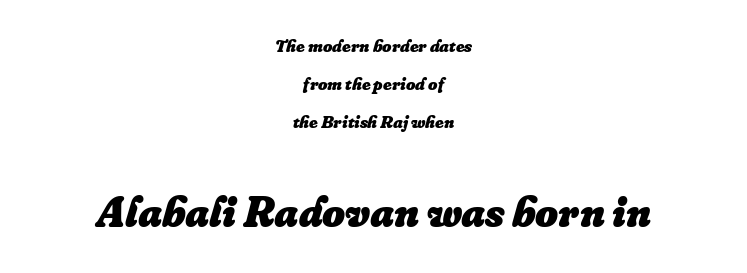
{"italic": "yes", "lean": "right", "slant_degrees": 16, "bold": "yes", "weight": "heavy", "width": "normal", "stroke_contrast": "low", "x_height": "small", "monospaced": "no", "underline": "no", "align": "center", "line_spacing": "loose", "line_spacing_ratio": 2.1, "letter_spacing": "normal", "letter_spacing_em": 0.0, "larger_block": "second", "size_ratio": 2.44, "glyph_px": 44}
